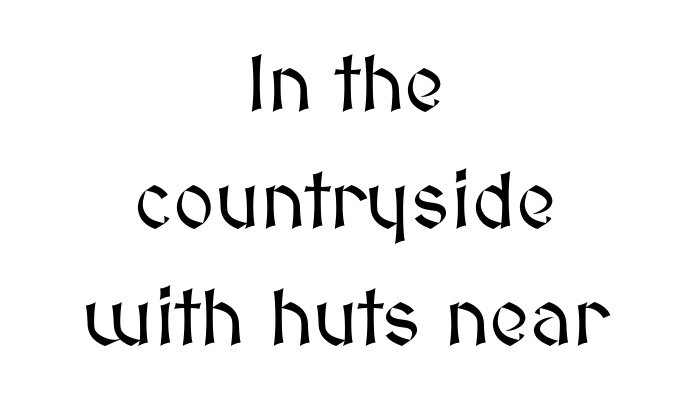
The image shows 79 px text type, upright; set centered, normal line spacing (1.48x), normal letter spacing, not underlined; medium stroke contrast and a medium x-height.
